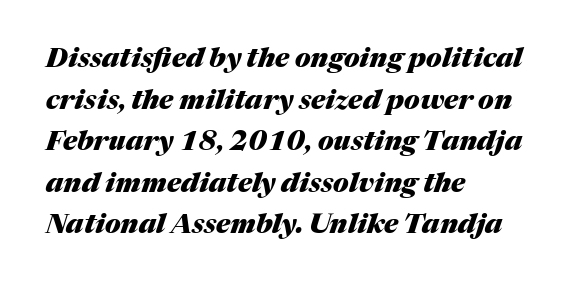
Q: Is the text bold? A: Yes.
Q: Is the text italic (slanted)? A: Yes, it leans right by about 17 degrees.
Q: Is the text underlined? A: No.
Q: How is the paragraph aligned? A: Left-aligned.
Q: Is the spacing between letters normal or unusually wide? A: Normal.
Q: Is the spacing between lines tight, normal or loose? A: Normal.
